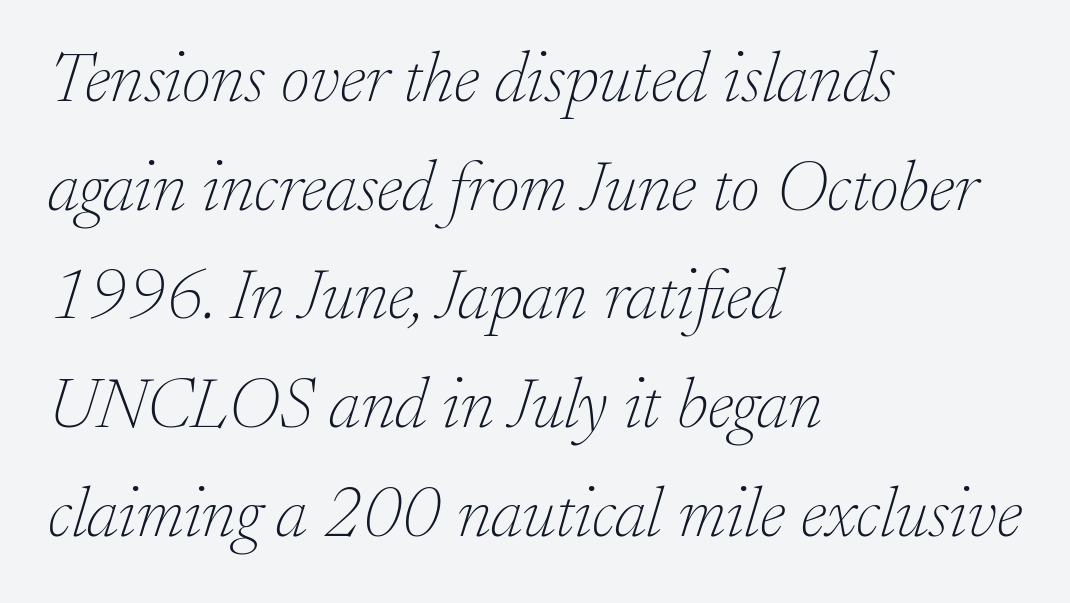
The image shows 71 px thin serif type, italic (leaning right); set left-aligned, normal line spacing (1.53x), normal letter spacing, not underlined; low stroke contrast and a small x-height.
